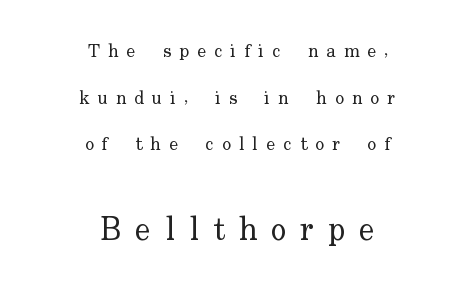
The typesetting does not lean heavy: it is not bold. The paragraph shown floats in the horizontal middle. The passage shown stacks its lines with a broad gap. The specimen reads as upright at a glance.
